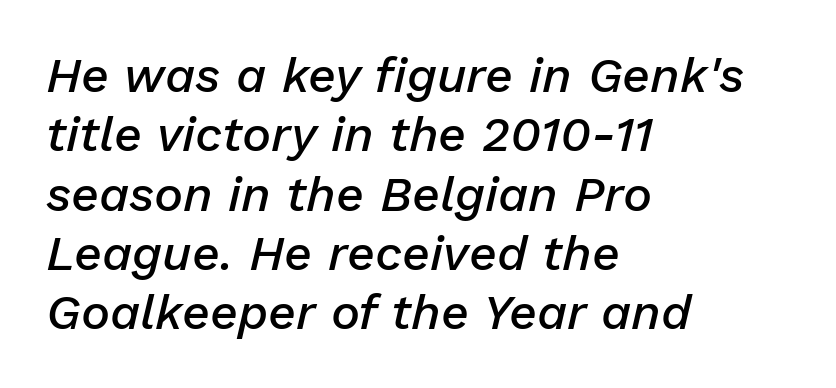
{"italic": "yes", "lean": "right", "slant_degrees": 13, "bold": "semi", "weight": "semibold", "width": "normal", "stroke_contrast": "low", "x_height": "medium", "monospaced": "no", "underline": "no", "align": "left", "line_spacing_ratio": 1.21, "letter_spacing": "normal", "letter_spacing_em": 0.0, "glyph_px": 49}
